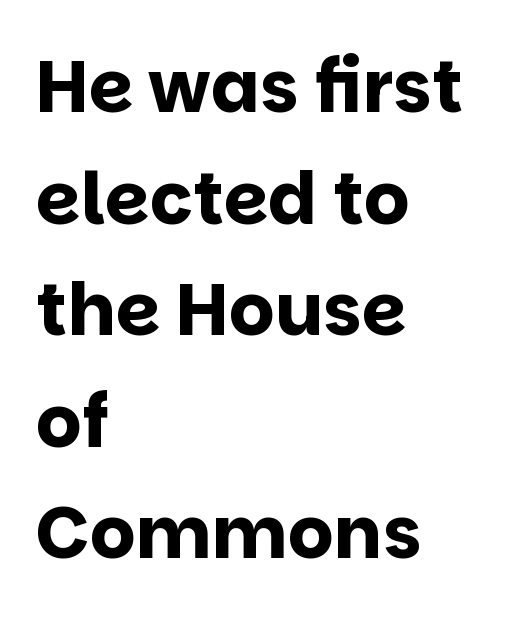
{"serif": "no", "italic": "no", "bold": "yes", "weight": "bold", "width": "normal", "stroke_contrast": "low", "x_height": "large", "monospaced": "no", "underline": "no", "align": "left", "line_spacing": "normal", "line_spacing_ratio": 1.55, "letter_spacing": "normal", "letter_spacing_em": 0.0, "glyph_px": 72}
